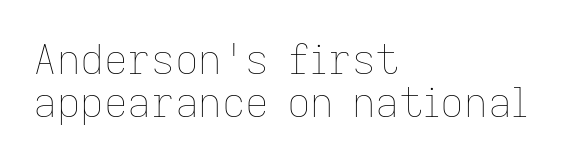
The image shows 41 px thin type, upright; set left-aligned, tight line spacing (1.06x), normal letter spacing, not underlined; low stroke contrast and a medium x-height.
